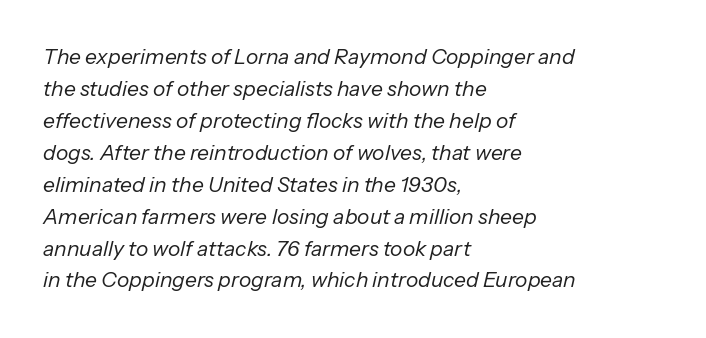
{"italic": "yes", "lean": "right", "slant_degrees": 13, "bold": "no", "underline": "no", "align": "left", "line_spacing": "normal", "line_spacing_ratio": 1.52, "letter_spacing": "normal", "letter_spacing_em": 0.0, "glyph_px": 21}
